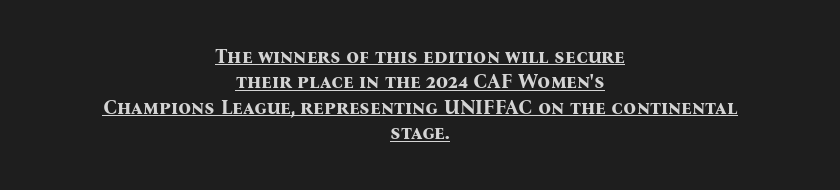
The image shows 20 px bold type, upright; set centered, normal line spacing (1.27x), normal letter spacing, underlined.
